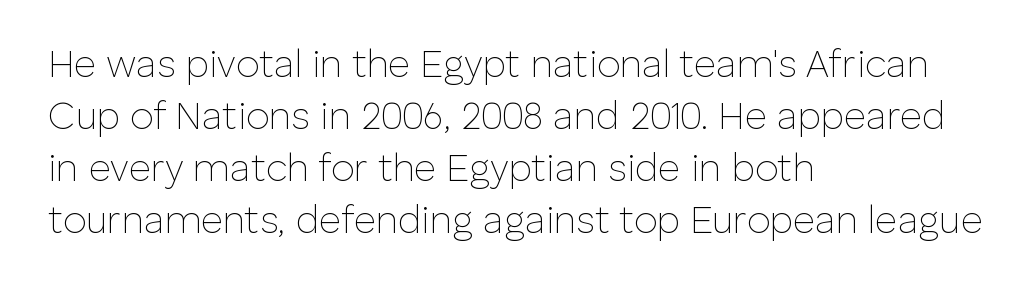
The image shows 38 px thin sans-serif type, upright; set left-aligned, normal line spacing (1.37x), normal letter spacing, not underlined; low stroke contrast and a medium x-height.
